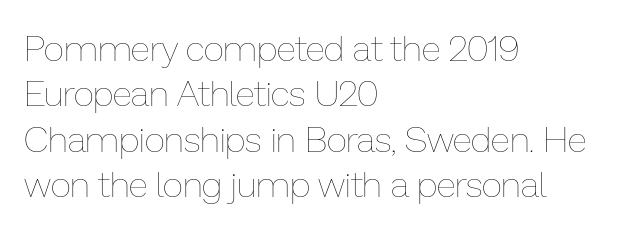
The image shows 36 px thin type, upright; set left-aligned, normal line spacing (1.26x), normal letter spacing, not underlined; low stroke contrast and a medium x-height.
